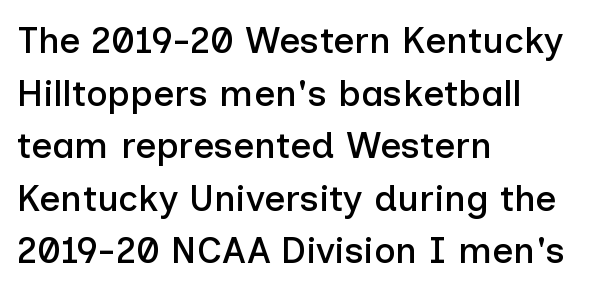
Anything drawn beneath the words? Only blank space. A sans-serif font was chosen for this passage. The type is set solid horizontally, with unmodified tracking. The rag falls on the right side of this text block. Varying glyph widths throughout — classic text-font behaviour.
